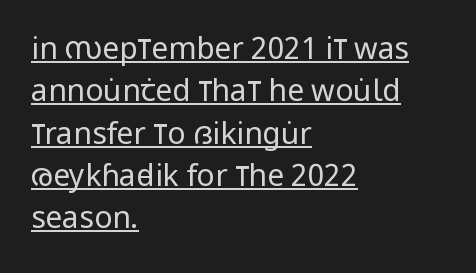
The image shows 30 px regular-weight, condensed sans-serif type, upright; set left-aligned, normal line spacing (1.41x), normal letter spacing, underlined; low stroke contrast and a large x-height.
